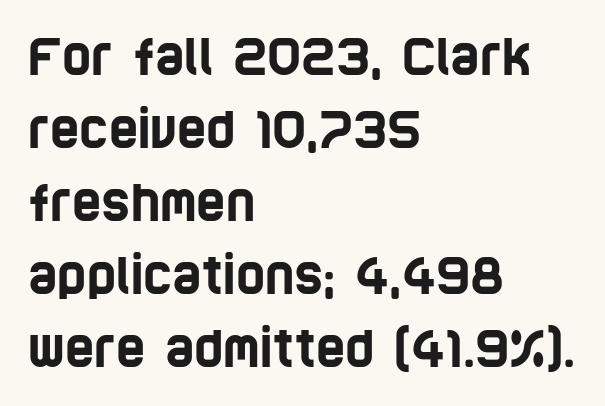
The image shows 50 px condensed sans-serif type; set left-aligned, normal line spacing (1.46x), normal letter spacing, not underlined; low stroke contrast and a large x-height.
